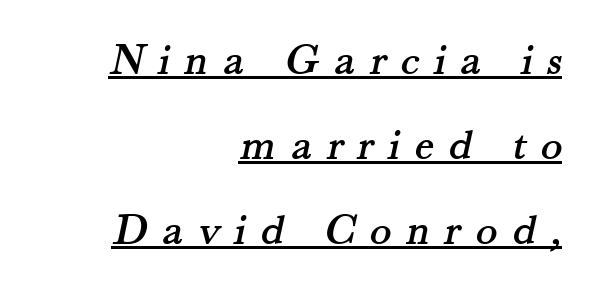
Q: Is the typeface a serif or a sans-serif typeface? A: Serif.
Q: Is the text underlined? A: Yes.
Q: How is the paragraph aligned? A: Right-aligned.
Q: Is the spacing between letters normal or unusually wide? A: Unusually wide.
Q: Width (condensed, normal, or wide)? A: Normal.
Q: Stroke contrast? A: Medium.
Q: x-height? A: Small.
Q: Monospaced? A: No.
